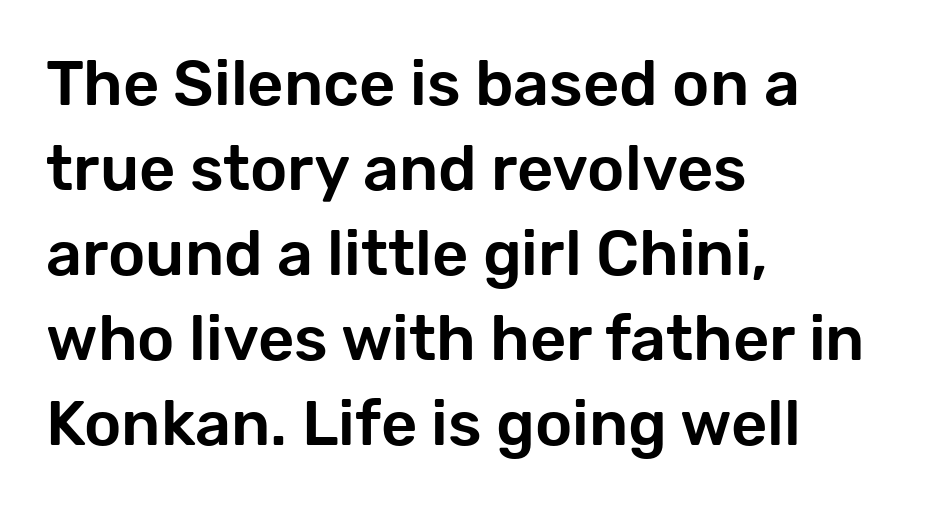
Q: Is the text italic (slanted)? A: No, it is upright.
Q: Is the typeface a serif or a sans-serif typeface? A: Sans-serif.
Q: Is the text underlined? A: No.
Q: How is the paragraph aligned? A: Left-aligned.
Q: Is the spacing between letters normal or unusually wide? A: Normal.
Q: Is the spacing between lines tight, normal or loose? A: Normal.
Q: Width (condensed, normal, or wide)? A: Normal.
Q: Stroke contrast? A: Low.
Q: x-height? A: Medium.
Q: Monospaced? A: No.
